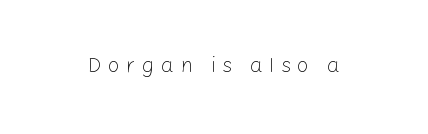
{"italic": "no", "bold": "no", "underline": "no", "letter_spacing": "wide", "letter_spacing_em": 0.3, "glyph_px": 21}
